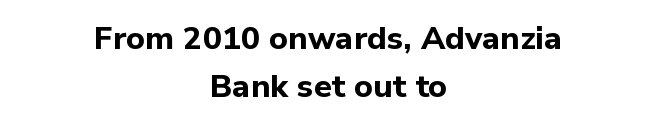
Q: Is the text bold? A: Yes.
Q: Is the text italic (slanted)? A: No, it is upright.
Q: Is the typeface a serif or a sans-serif typeface? A: Sans-serif.
Q: Is the text underlined? A: No.
Q: How is the paragraph aligned? A: Centered.
Q: Is the spacing between letters normal or unusually wide? A: Normal.
Q: Is the spacing between lines tight, normal or loose? A: Normal.
Q: Width (condensed, normal, or wide)? A: Normal.
Q: Stroke contrast? A: Low.
Q: x-height? A: Medium.
Q: Monospaced? A: No.
